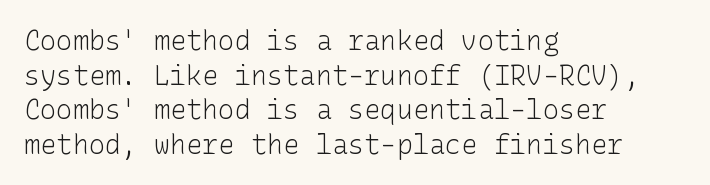
{"italic": "no", "bold": "no", "underline": "no", "align": "left", "line_spacing": "normal", "line_spacing_ratio": 1.28, "letter_spacing": "normal", "letter_spacing_em": 0.0, "glyph_px": 27}
